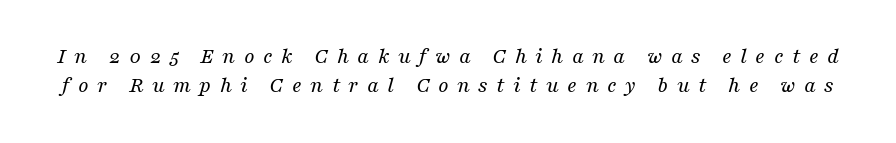
The image shows 23 px text type, italic (leaning right); set normal line spacing (1.27x), unusually wide letter spacing (+0.36 em), not underlined.
